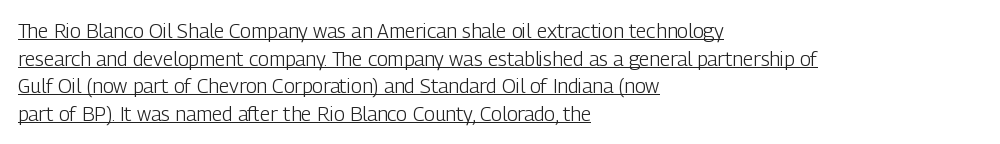
Nope, not italic — everything's standing straight. The strokes carry an ordinary text weight at most. In CSS terms this would be text-align: left. The letters sit at their default tracking, neither squeezed nor spread.
